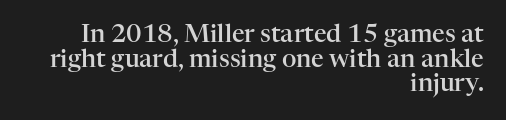
Which margin do the lines hug? The right one — the left edge is uneven. Ordinary non-slanted type is in use. Vertically, the passage feels compressed, each row crowding the next. Only glyphs here, with clear space below each row. The face used here is a semibold: visibly heavier than regular, lighter than bold. The tracking reads as untouched default to a designer's eye.
